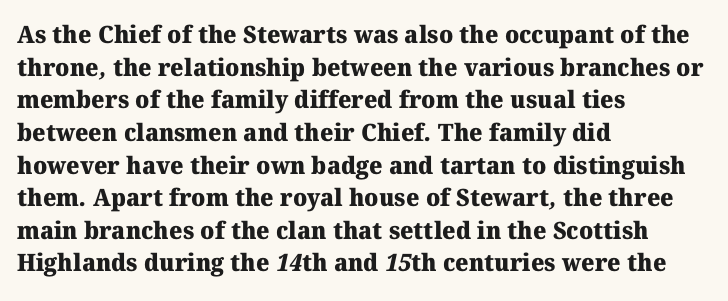
The image shows 24 px bold type; set left-aligned, normal line spacing (1.36x), normal letter spacing, not underlined.
